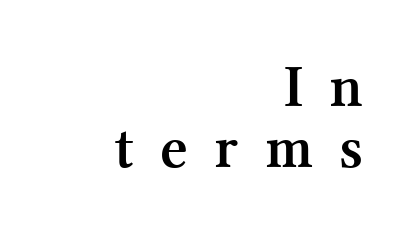
The image shows 60 px semibold serif type, upright; set right-aligned, tight line spacing (1.01x), unusually wide letter spacing (+0.44 em), not underlined; medium stroke contrast and a medium x-height.
